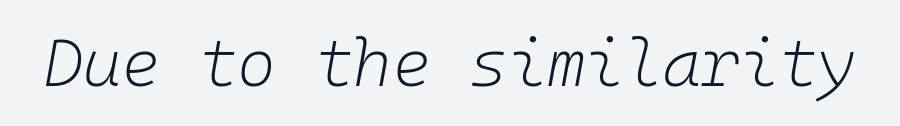
Q: Is the text bold? A: No.
Q: Is the text italic (slanted)? A: Yes, it leans right by about 10 degrees.
Q: Is the text underlined? A: No.
Q: Is the spacing between letters normal or unusually wide? A: Normal.
Q: Width (condensed, normal, or wide)? A: Normal.
Q: Stroke contrast? A: Low.
Q: x-height? A: Medium.
Q: Monospaced? A: Yes.
